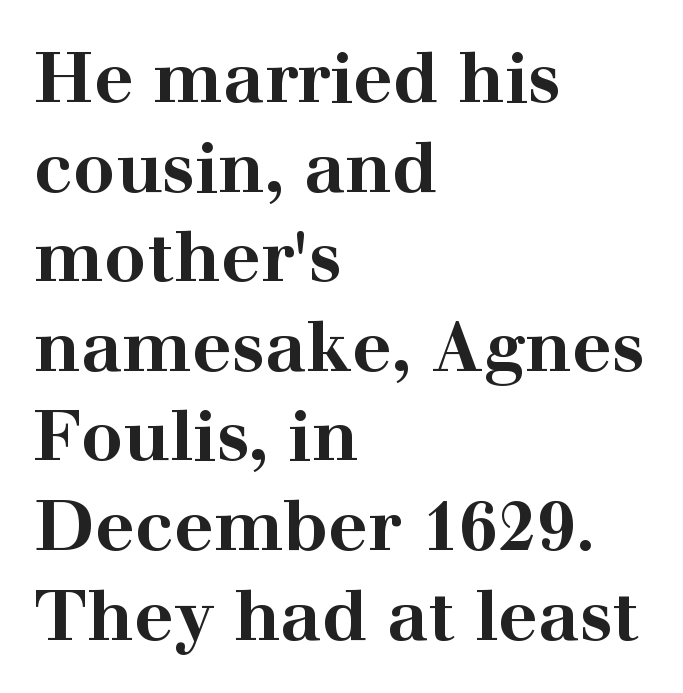
The image shows 70 px bold, wide serif type, upright; set left-aligned, normal line spacing (1.28x), normal letter spacing, not underlined; high stroke contrast and a medium x-height.
